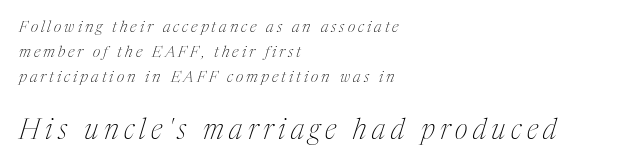
A typesetter would call this proportional, since set widths differ per character. In CSS terms this would be text-align: left. A serif font was chosen for this passage. This reads as an unemphasized weight, regular at the heaviest. Honestly, the row spacing looks completely unremarkable.
